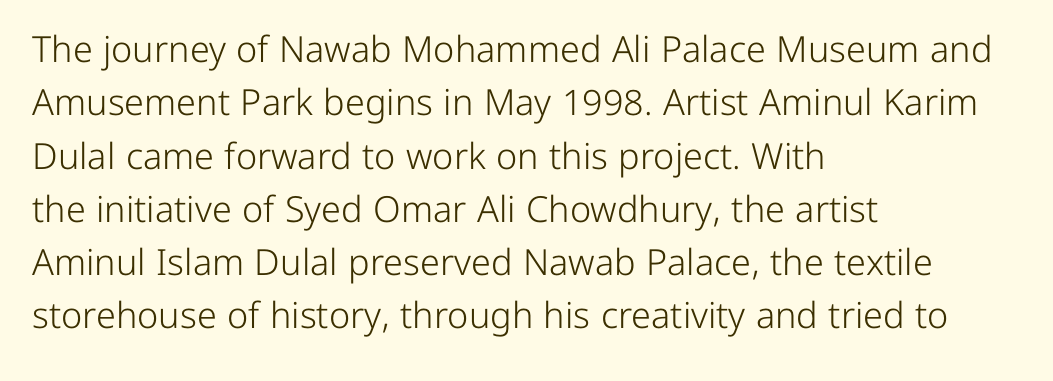
Observe the absence of serifs on each vertical stroke in this sample. Standard letterfit; no display-style spreading of the glyphs. The font's upright variant was chosen for this text. No word sits above an underline. The typesetting does not lean heavy: it is not bold. The passage shown stacks its lines at a standard gap.
